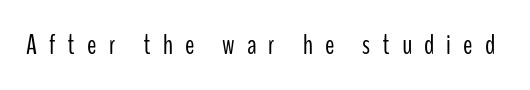
The image shows 28 px light, condensed sans-serif type, upright; set unusually wide letter spacing (+0.43 em), not underlined; low stroke contrast and a medium x-height.
